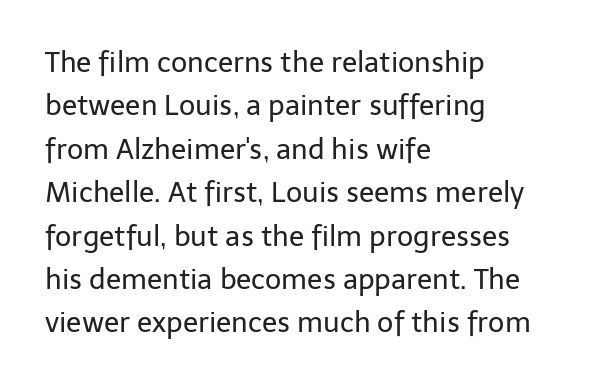
{"serif": "no", "italic": "no", "bold": "no", "weight": "regular", "width": "normal", "stroke_contrast": "low", "x_height": "medium", "monospaced": "no", "underline": "no", "align": "left", "line_spacing": "normal", "line_spacing_ratio": 1.55, "letter_spacing": "normal", "letter_spacing_em": 0.0, "glyph_px": 28}
